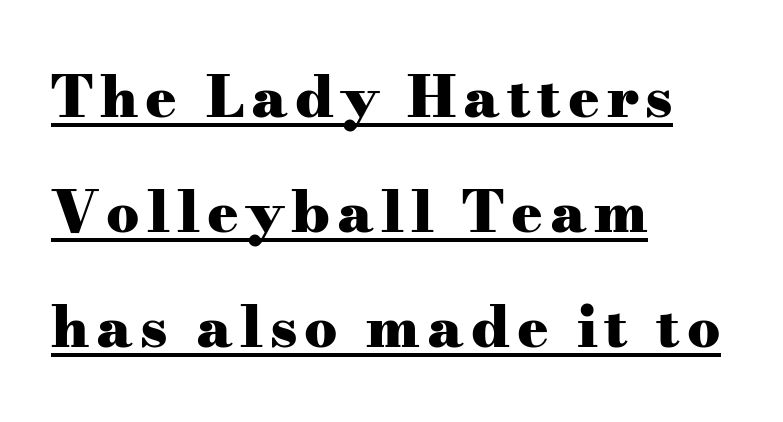
Notice how thick the strokes are: this is what a full bold looks like. Regarding leading, the lines here are spaced well apart. Honestly, the underline is the first thing you notice here. Which margin do the lines hug? The left one — the right edge is uneven. Does the type have serifs? Yes, each stem ends in a small foot. Posture: vertical.
